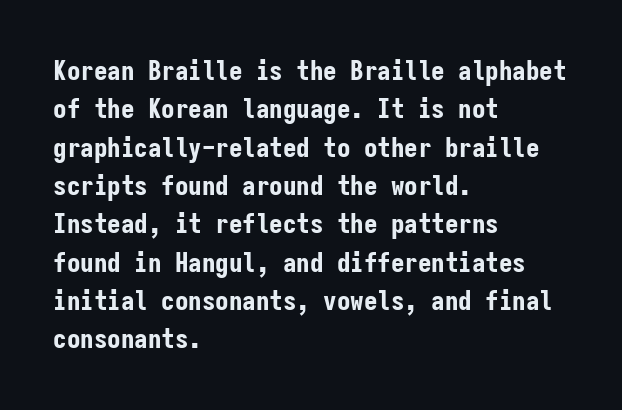
Q: Is the text bold? A: Yes.
Q: Is the text italic (slanted)? A: No, it is upright.
Q: Is the text underlined? A: No.
Q: How is the paragraph aligned? A: Left-aligned.
Q: Is the spacing between letters normal or unusually wide? A: Normal.
Q: Is the spacing between lines tight, normal or loose? A: Normal.
